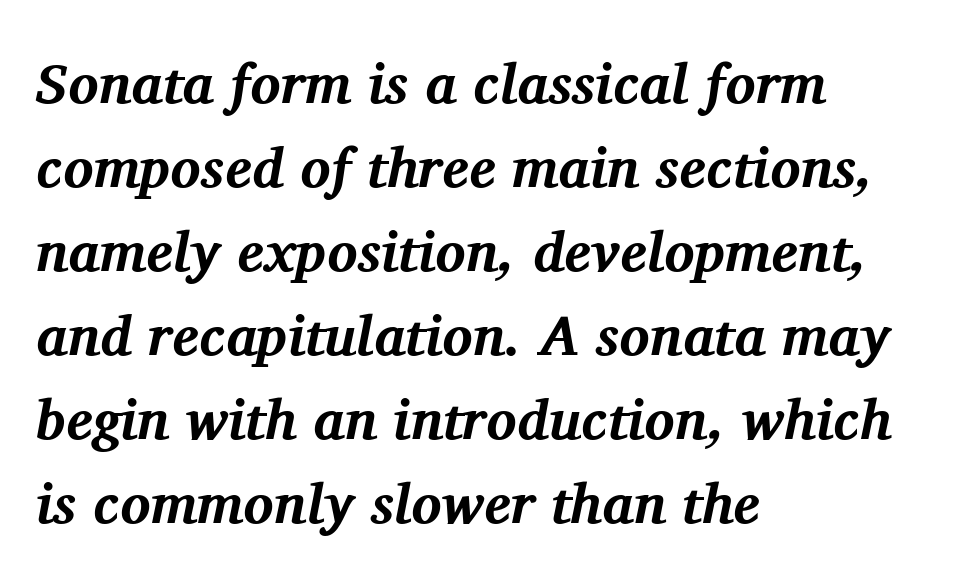
Q: Is the text bold? A: Yes.
Q: Is the text italic (slanted)? A: Yes, it leans right by about 11 degrees.
Q: Is the typeface a serif or a sans-serif typeface? A: Serif.
Q: Is the text underlined? A: No.
Q: How is the paragraph aligned? A: Left-aligned.
Q: Is the spacing between letters normal or unusually wide? A: Normal.
Q: Is the spacing between lines tight, normal or loose? A: Normal.
Q: Width (condensed, normal, or wide)? A: Normal.
Q: Stroke contrast? A: Medium.
Q: x-height? A: Medium.
Q: Monospaced? A: No.
